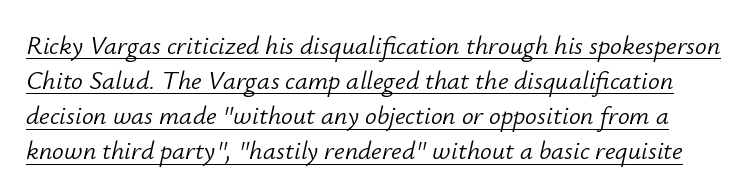
Compared with a typical body face, this is equally light or lighter still. Honestly, the letter spacing is just normal — you wouldn't notice it. The passage shown leans; its letterforms are oblique. The specimen includes a rule beneath the text block's lines. Is there much room between lines? A standard amount, neither cramped nor airy.
